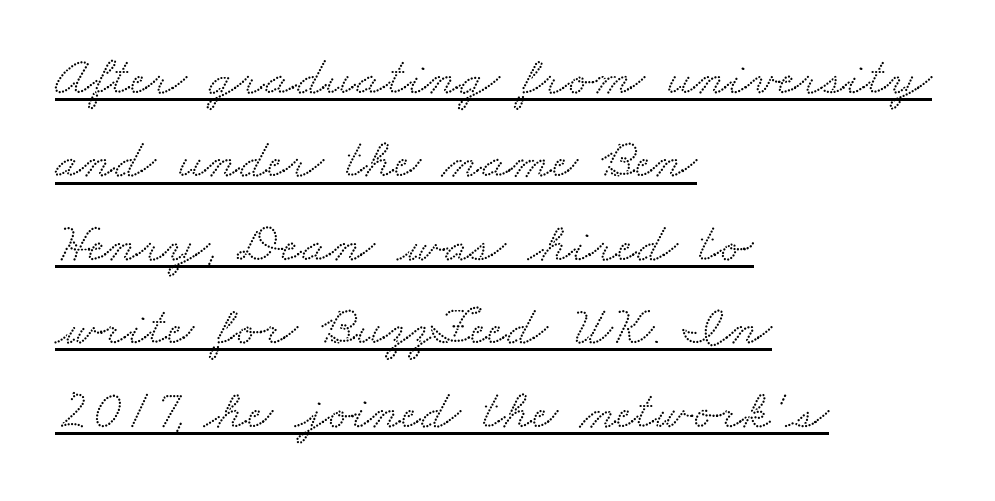
Q: Is the typeface a serif or a sans-serif typeface? A: Serif.
Q: Is the text underlined? A: Yes.
Q: How is the paragraph aligned? A: Left-aligned.
Q: Is the spacing between letters normal or unusually wide? A: Normal.
Q: Is the spacing between lines tight, normal or loose? A: Normal.
Q: Width (condensed, normal, or wide)? A: Wide.
Q: Stroke contrast? A: Low.
Q: x-height? A: Small.
Q: Monospaced? A: No.
